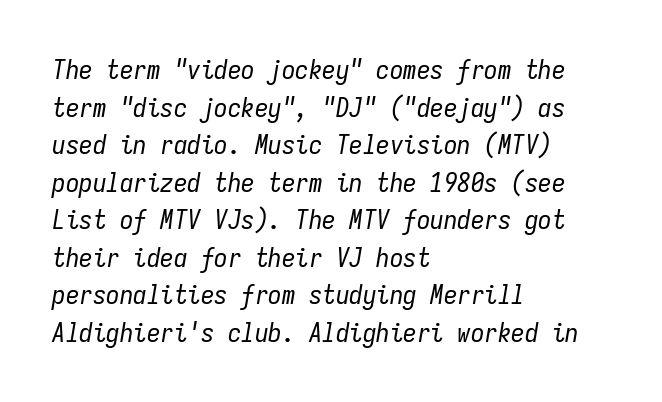
The image shows 27 px text type, italic (leaning right); set left-aligned, normal line spacing (1.39x), normal letter spacing, not underlined.
